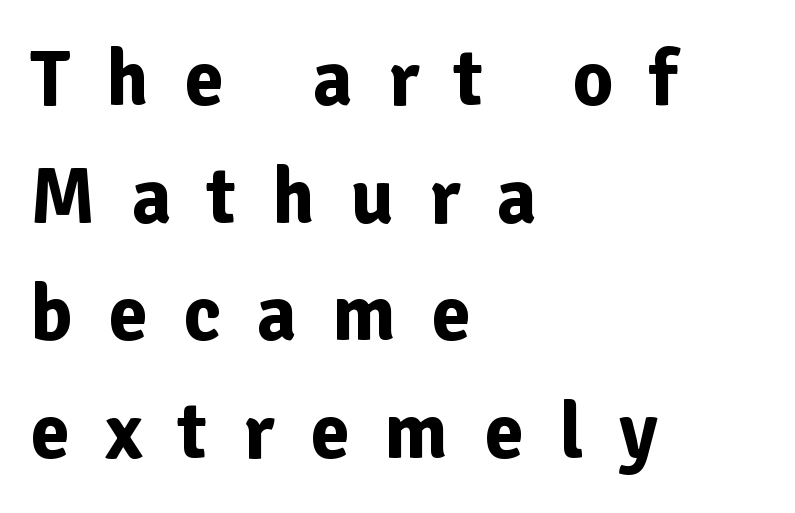
Q: Is the text bold? A: Yes.
Q: Is the text italic (slanted)? A: No, it is upright.
Q: Is the typeface a serif or a sans-serif typeface? A: Sans-serif.
Q: Is the text underlined? A: No.
Q: How is the paragraph aligned? A: Left-aligned.
Q: Is the spacing between letters normal or unusually wide? A: Unusually wide.
Q: Is the spacing between lines tight, normal or loose? A: Normal.
Q: Width (condensed, normal, or wide)? A: Normal.
Q: Stroke contrast? A: Low.
Q: x-height? A: Medium.
Q: Monospaced? A: No.
